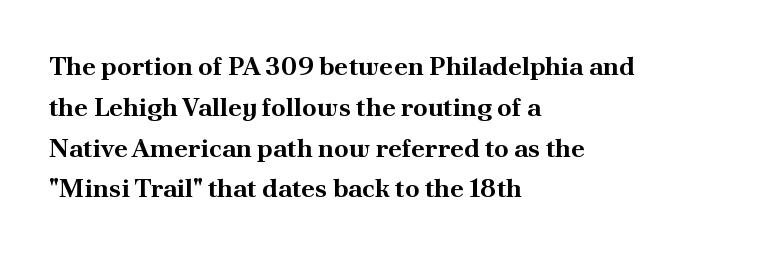
A dark, heavy texture on the line: the type is bold. Characters follow at the spacing the type designer built in. The designer left line spacing at the default. Unmarked baselines from the first word to the last. Posture: vertical.
